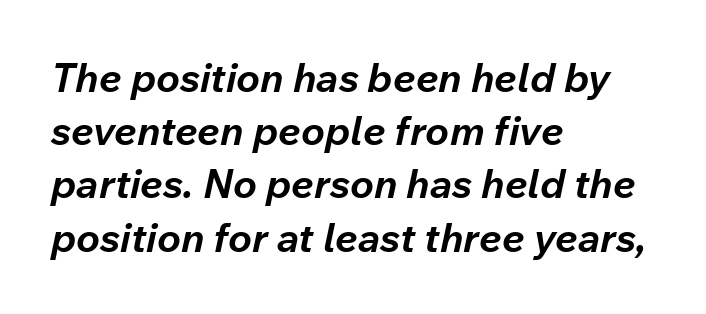
The sample has been set heavy, in full bold. Note the varied advance widths — an 'i' is clearly narrower than an 'm'. Horizontal bands of white between lines are of average thickness. A classic flush-left, rag-right setting is used for this passage. The face used here is rendered with its standard letterfit. The letters are slanted; this is an italic face.
